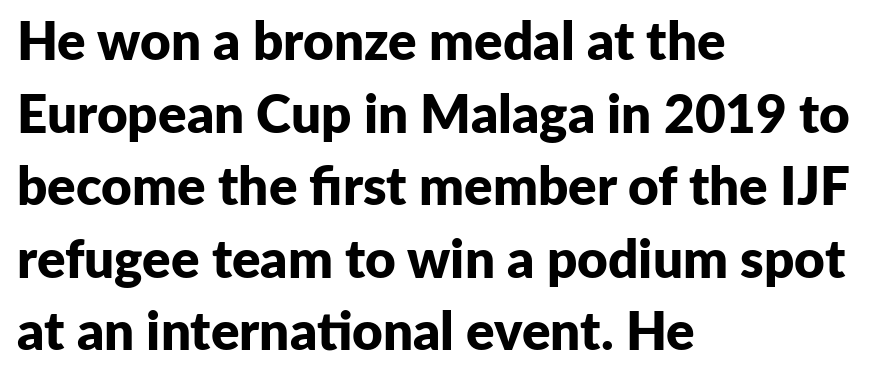
Descenders hang freely into open space. Letter spacing: default. These lines sit exactly where default settings would place them. The rag falls on the right side of this text block. Is this a sans? Yes — the strokes have no serifs. Looks like regular typesetting: each glyph gets only the width it needs.
